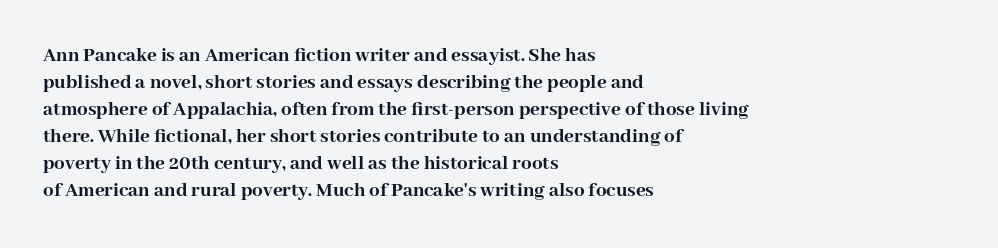
{"italic": "no", "bold": "yes", "underline": "no", "align": "left", "line_spacing": "normal", "line_spacing_ratio": 1.29, "letter_spacing": "normal", "letter_spacing_em": 0.0, "glyph_px": 21}
